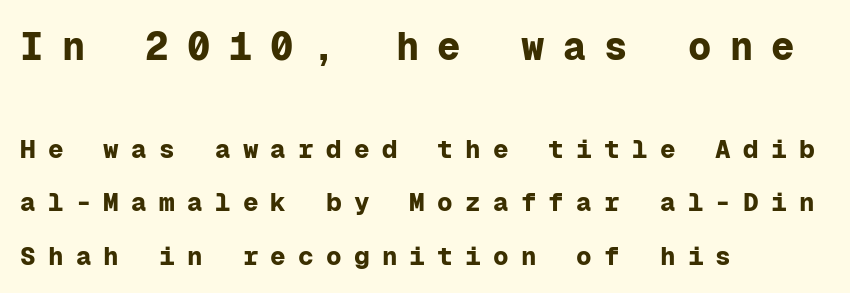
Do the letters lean? They stand straight. Compared with a centered layout, this one pins lines to the left instead. On the weight axis this lands at bold, roughly 700. Every character here occupies the same horizontal width, giving the sample a typewriter-like rhythm. This rendering features lettering with no underline. Regarding leading, the lines here are spaced well apart.
